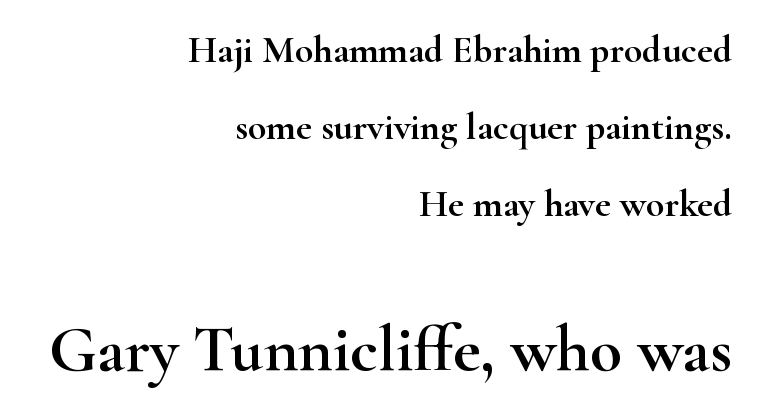
The image shows 66 px wide serif type, upright; set right-aligned, loose line spacing (2.02x), normal letter spacing, not underlined; the second (bottom) block is 1.74x larger; high stroke contrast and a small x-height.
